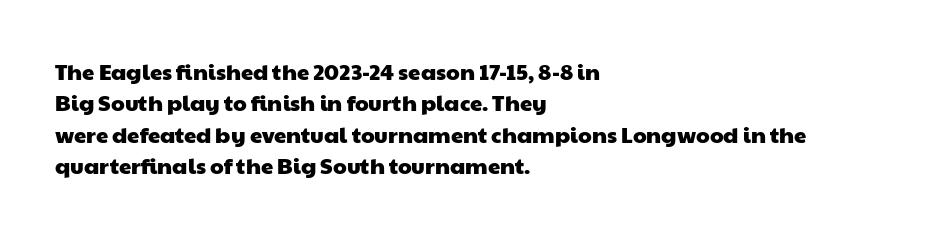
The image shows 22 px text type; set left-aligned, normal line spacing (1.43x), normal letter spacing, not underlined.
